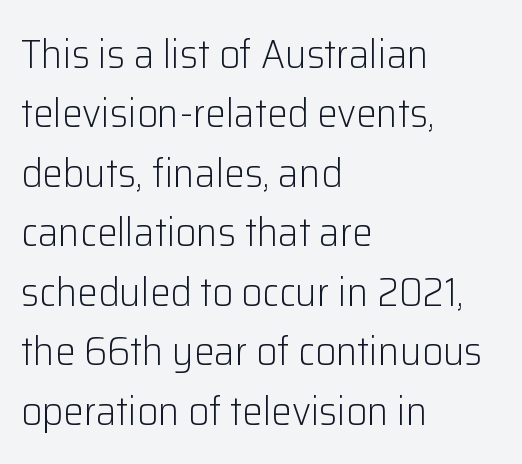
The image shows 41 px light sans-serif type, upright; set left-aligned, normal line spacing (1.45x), normal letter spacing, not underlined; low stroke contrast and a medium x-height.
